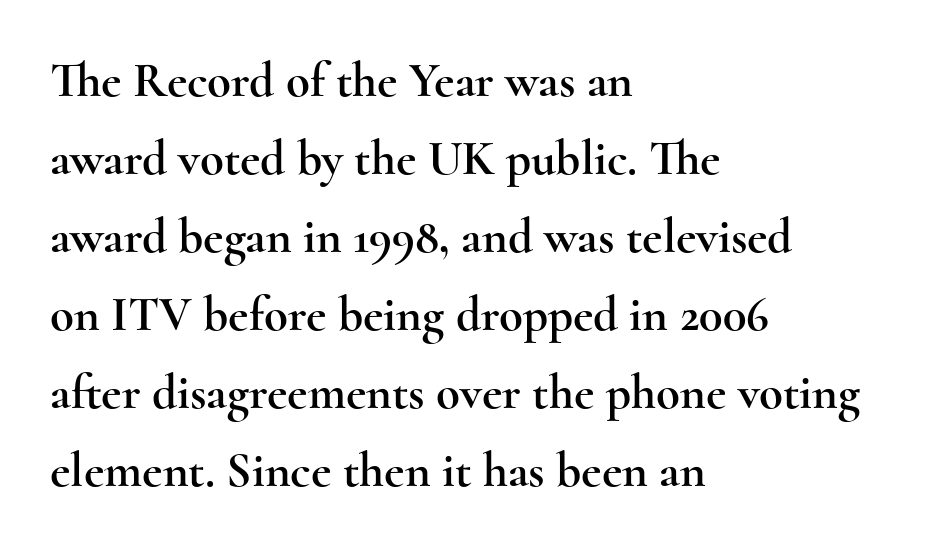
Tracking here is standard; glyphs follow each other at the usual distance. Honestly, there is no underline to notice here at all. How would I describe the line gaps? Plain and ordinary. Each letter keeps its own natural width here, so spacing adapts to shape. The font family rendered here belongs to the serif group.
